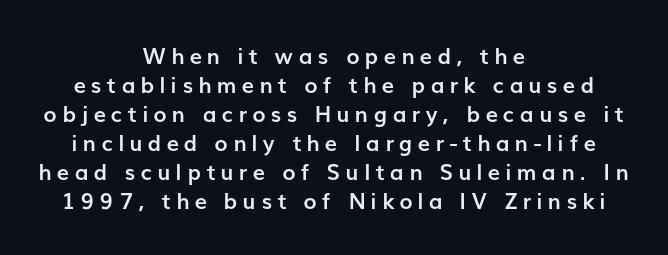
The image shows 22 px bold type, upright; set centered, normal line spacing (1.32x), unusually wide letter spacing (+0.25 em), not underlined.
